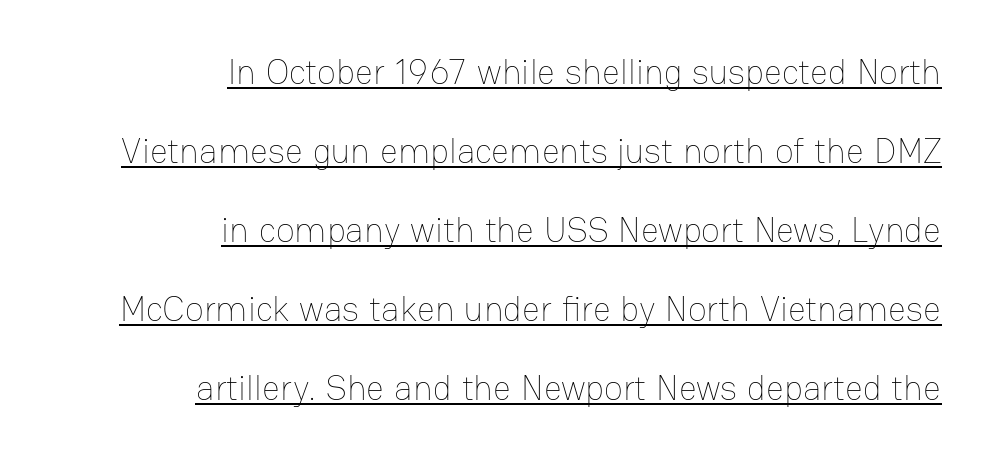
The font is comparable to plain body text, perhaps lighter. These lines stand farther apart than default settings would place them. The paragraph has a hard right edge and a soft left edge. The rendering uses natural spacing where letterforms have individual widths. Quick note: underline on.
